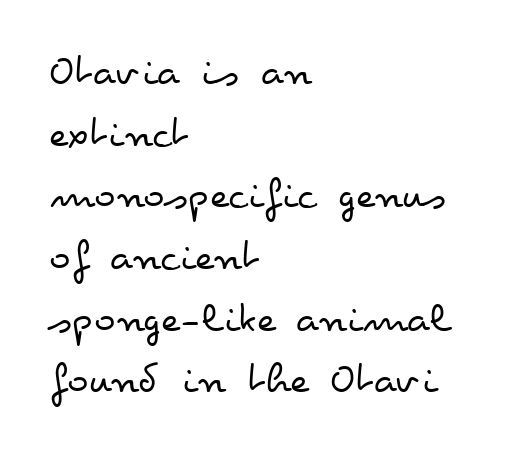
Q: Is the text bold? A: No.
Q: Is the text italic (slanted)? A: No, it is upright.
Q: Is the text underlined? A: No.
Q: How is the paragraph aligned? A: Left-aligned.
Q: Is the spacing between letters normal or unusually wide? A: Normal.
Q: Is the spacing between lines tight, normal or loose? A: Normal.
Q: Width (condensed, normal, or wide)? A: Wide.
Q: Stroke contrast? A: Low.
Q: x-height? A: Small.
Q: Monospaced? A: No.
